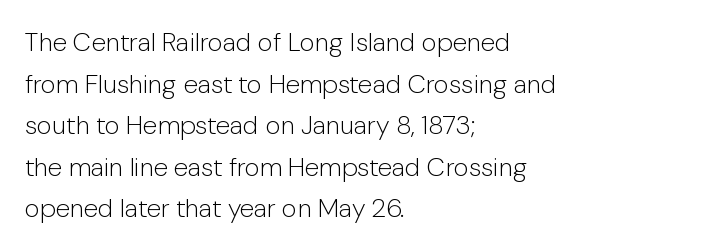
Q: Is the text bold? A: No.
Q: Is the text italic (slanted)? A: No, it is upright.
Q: Is the text underlined? A: No.
Q: How is the paragraph aligned? A: Left-aligned.
Q: Is the spacing between letters normal or unusually wide? A: Normal.
Q: Is the spacing between lines tight, normal or loose? A: Normal.
